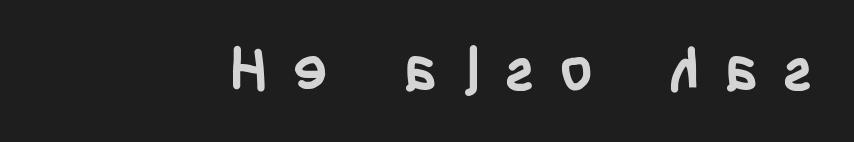
Q: Is the text bold? A: Yes.
Q: Is the text italic (slanted)? A: No, it is upright.
Q: Is the typeface a serif or a sans-serif typeface? A: Sans-serif.
Q: Is the text underlined? A: No.
Q: Is the spacing between letters normal or unusually wide? A: Unusually wide.
Q: Width (condensed, normal, or wide)? A: Condensed.
Q: Stroke contrast? A: Low.
Q: x-height? A: Large.
Q: Monospaced? A: No.
